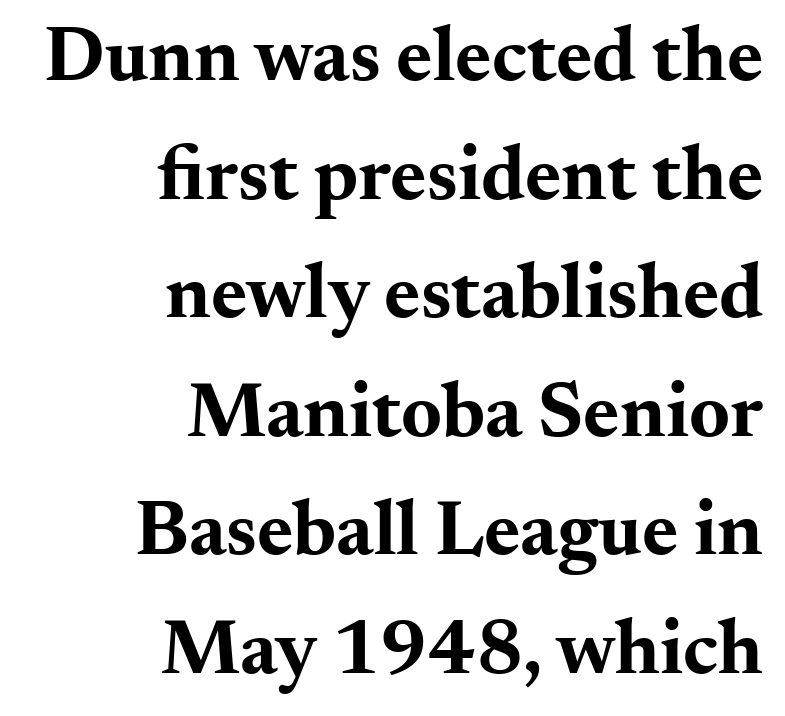
Nobody drew a line under any word here. You'd pick this weight for a headline — it's a proper bold. A student would call this right alignment; a typographer would say flush right, rag left. The face used here is seriffed, in the tradition of book romans.
